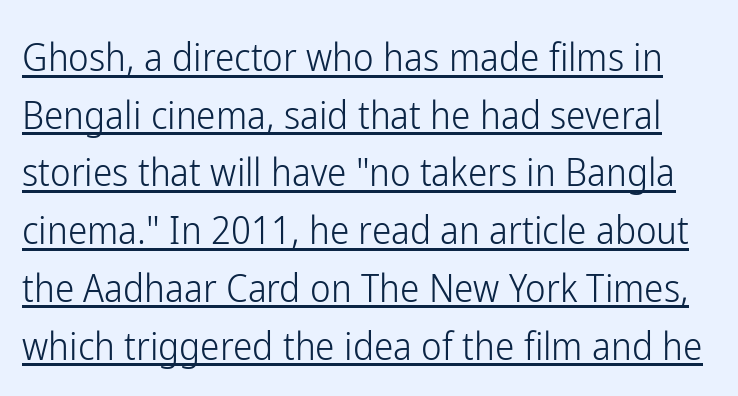
{"serif": "no", "italic": "no", "bold": "no", "weight": "light", "width": "condensed", "stroke_contrast": "low", "x_height": "medium", "monospaced": "no", "underline": "yes", "line_spacing": "normal", "line_spacing_ratio": 1.48, "letter_spacing": "normal", "letter_spacing_em": 0.0, "glyph_px": 39}
